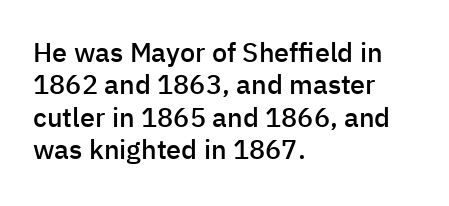
{"italic": "no", "bold": "semi", "underline": "no", "align": "left", "line_spacing_ratio": 1.2, "letter_spacing": "normal", "letter_spacing_em": 0.0, "glyph_px": 27}
